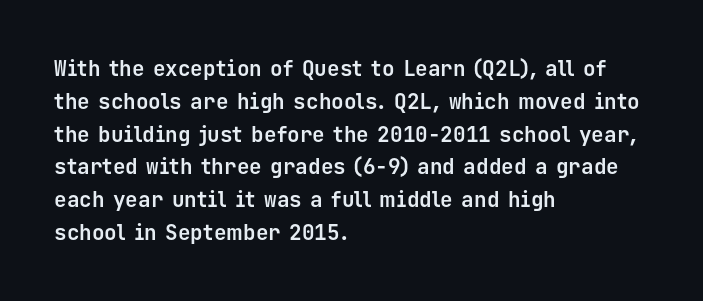
The image shows 21 px bold type, upright; set left-aligned, normal line spacing (1.56x), normal letter spacing, not underlined.
